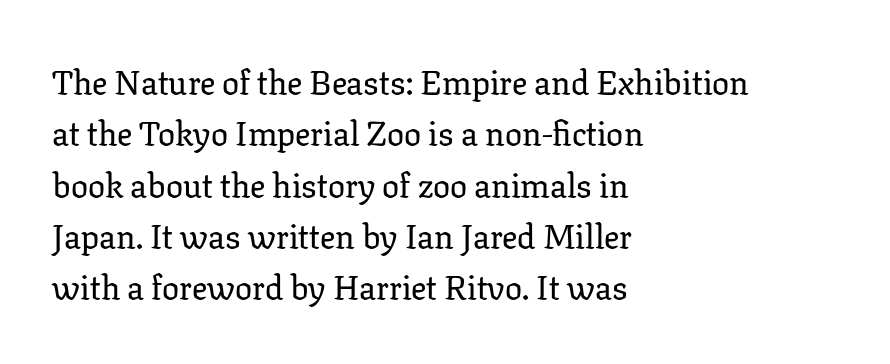
Q: Is the text italic (slanted)? A: No, it is upright.
Q: Is the typeface a serif or a sans-serif typeface? A: Serif.
Q: Is the text underlined? A: No.
Q: How is the paragraph aligned? A: Left-aligned.
Q: Is the spacing between letters normal or unusually wide? A: Normal.
Q: Is the spacing between lines tight, normal or loose? A: Normal.
Q: Width (condensed, normal, or wide)? A: Normal.
Q: Stroke contrast? A: Low.
Q: x-height? A: Medium.
Q: Monospaced? A: No.
